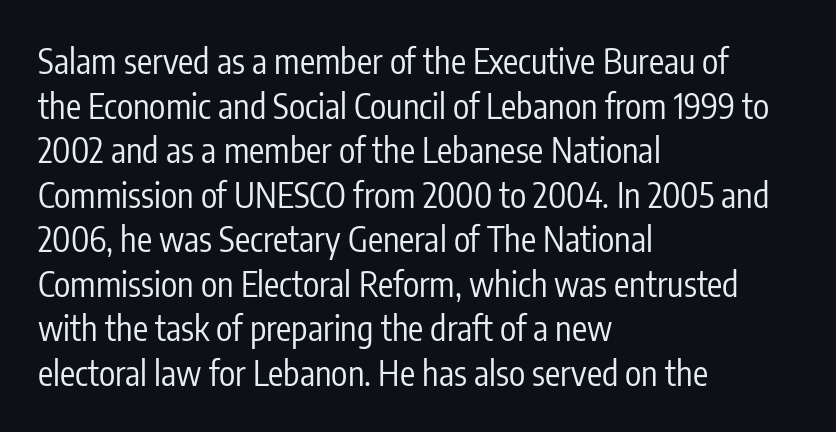
The image shows 34 px regular-weight, condensed sans-serif type, upright; set left-aligned, normal line spacing (1.31x), normal letter spacing, not underlined; low stroke contrast and a medium x-height.
